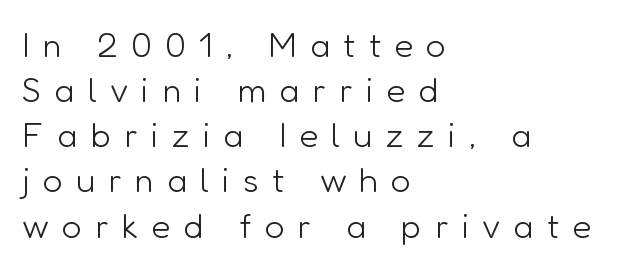
The image shows 35 px light sans-serif type, upright; set left-aligned, normal line spacing (1.29x), unusually wide letter spacing (+0.37 em), not underlined; low stroke contrast and a medium x-height.
